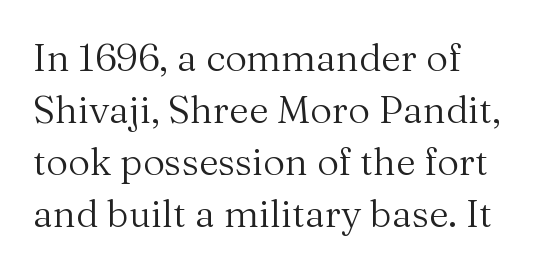
Glyph-to-glyph distance matches everyday printed text. Whoever set this chose a conventional vertical rhythm. Weight: not bold — regular or lighter. You could not count columns in this text — the font is proportionally spaced. Upright lettering throughout. The baseline area is clear.
